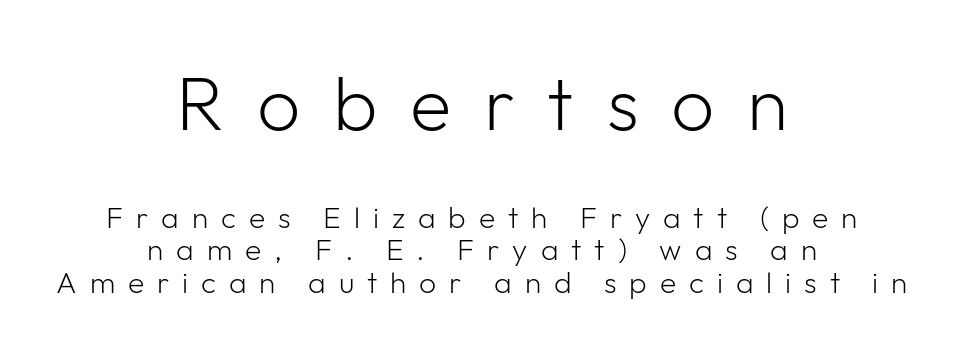
The typesetter chose a symmetrical, centered arrangement here. The letterforms stand isolated, each surrounded by extra space. Leading: reduced. Serifs: no, the terminals of the letterforms are clean. The letters advance in unequal steps, a hallmark of proportional type.
